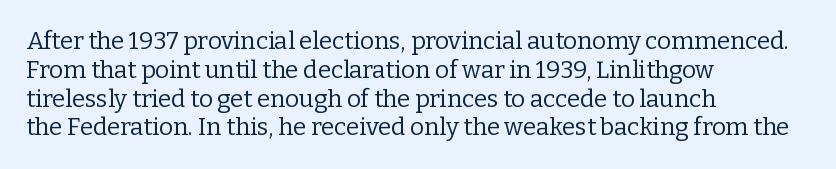
{"italic": "no", "bold": "no", "underline": "no", "align": "left", "line_spacing_ratio": 1.2, "letter_spacing": "normal", "letter_spacing_em": 0.0, "glyph_px": 24}
